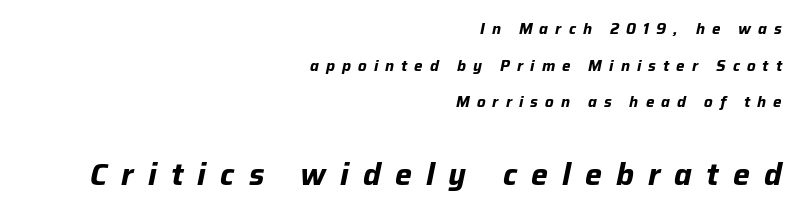
Its strokes are broad and dark, the hallmark of bold type. The passage shown stacks its lines with a broad gap. The typesetter chose a ragged-left arrangement here. No word sits above an underline. How are the letters spaced? Widely, with obvious added tracking.
